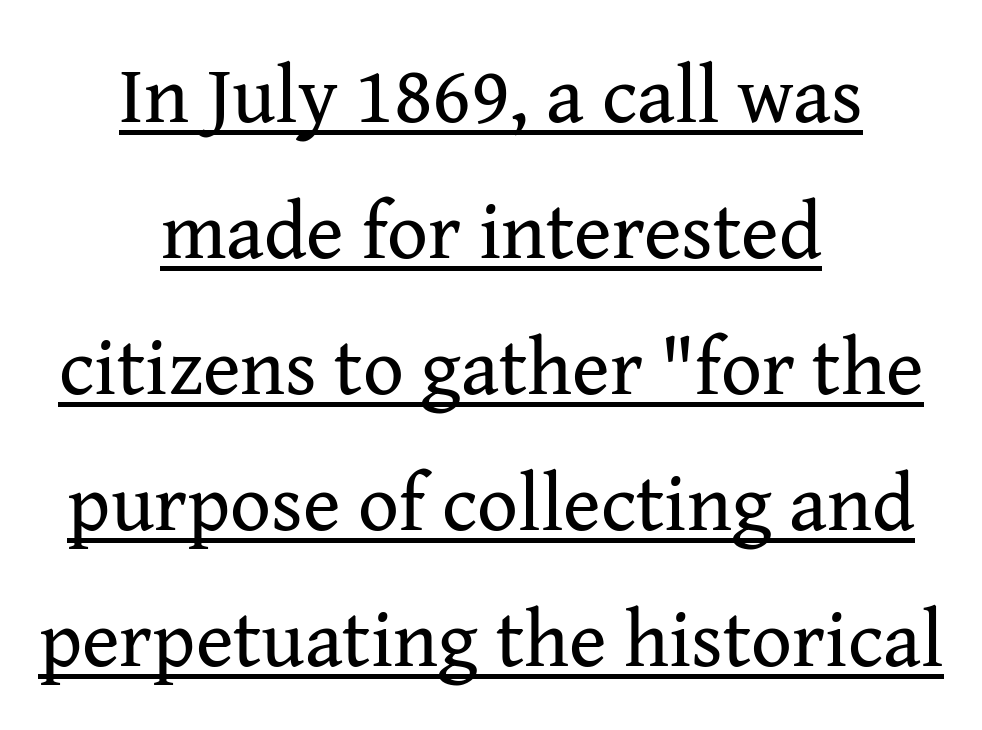
The image shows 80 px regular-weight serif type, upright; set centered, normal line spacing (1.7x), normal letter spacing, underlined; medium stroke contrast and a medium x-height.
